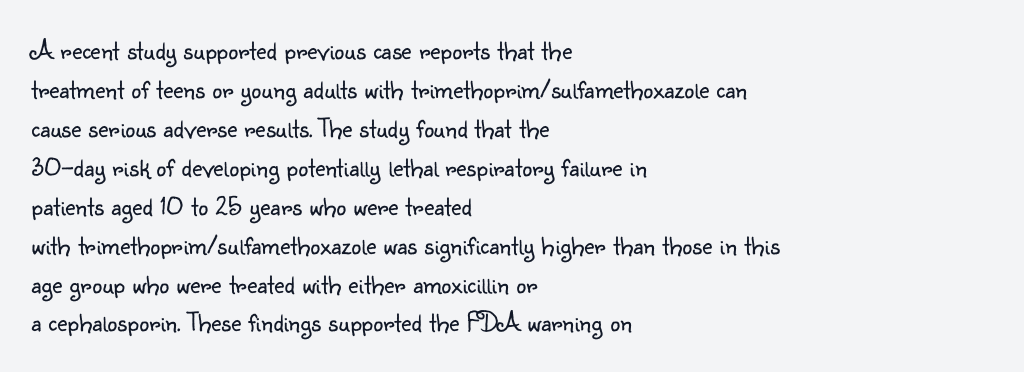
The image shows 28 px light sans-serif type, upright; set left-aligned, normal line spacing (1.39x), normal letter spacing, not underlined; low stroke contrast and a small x-height.
